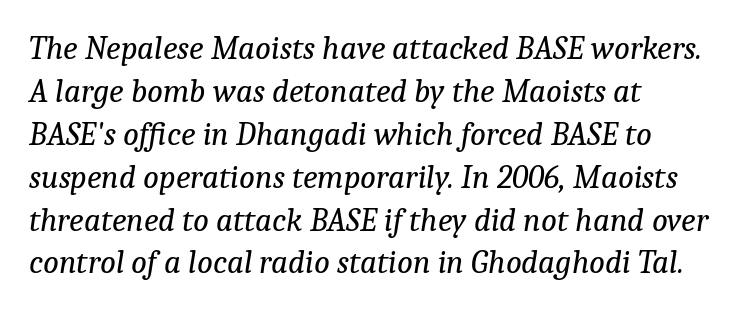
Q: Is the text bold? A: No.
Q: Is the text italic (slanted)? A: Yes, it leans right by about 9 degrees.
Q: Is the typeface a serif or a sans-serif typeface? A: Serif.
Q: Is the text underlined? A: No.
Q: How is the paragraph aligned? A: Left-aligned.
Q: Is the spacing between letters normal or unusually wide? A: Normal.
Q: Is the spacing between lines tight, normal or loose? A: Normal.
Q: Width (condensed, normal, or wide)? A: Normal.
Q: Stroke contrast? A: Low.
Q: x-height? A: Medium.
Q: Monospaced? A: No.
